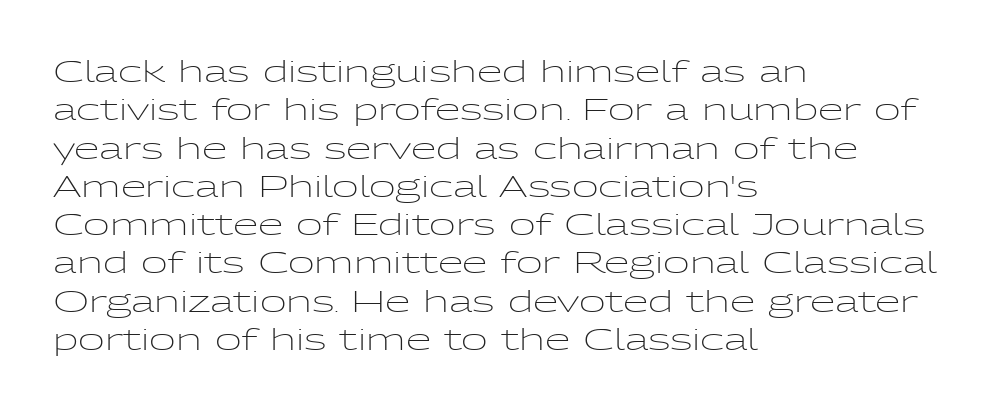
Q: Is the text bold? A: No.
Q: Is the text italic (slanted)? A: No, it is upright.
Q: Is the typeface a serif or a sans-serif typeface? A: Sans-serif.
Q: Is the text underlined? A: No.
Q: How is the paragraph aligned? A: Left-aligned.
Q: Is the spacing between letters normal or unusually wide? A: Normal.
Q: Is the spacing between lines tight, normal or loose? A: Normal.
Q: Width (condensed, normal, or wide)? A: Wide.
Q: Stroke contrast? A: Low.
Q: x-height? A: Medium.
Q: Monospaced? A: No.
